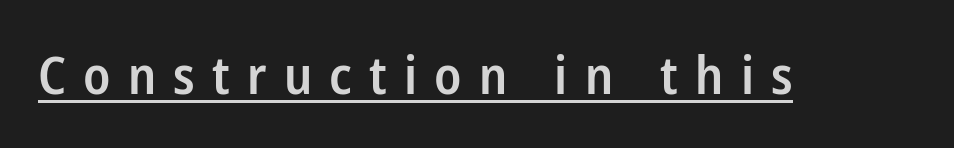
Q: Is the text bold? A: Semi-bold.
Q: Is the text italic (slanted)? A: No, it is upright.
Q: Is the typeface a serif or a sans-serif typeface? A: Sans-serif.
Q: Is the text underlined? A: Yes.
Q: Is the spacing between letters normal or unusually wide? A: Unusually wide.
Q: Width (condensed, normal, or wide)? A: Condensed.
Q: Stroke contrast? A: Low.
Q: x-height? A: Medium.
Q: Monospaced? A: No.
